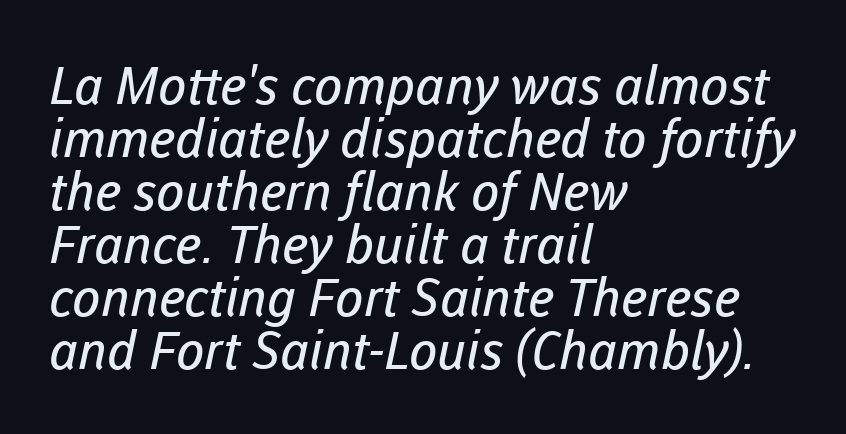
Q: Is the text bold? A: No.
Q: Is the typeface a serif or a sans-serif typeface? A: Sans-serif.
Q: Is the text underlined? A: No.
Q: How is the paragraph aligned? A: Left-aligned.
Q: Is the spacing between letters normal or unusually wide? A: Normal.
Q: Is the spacing between lines tight, normal or loose? A: Tight.
Q: Width (condensed, normal, or wide)? A: Normal.
Q: Stroke contrast? A: Low.
Q: x-height? A: Medium.
Q: Monospaced? A: No.
